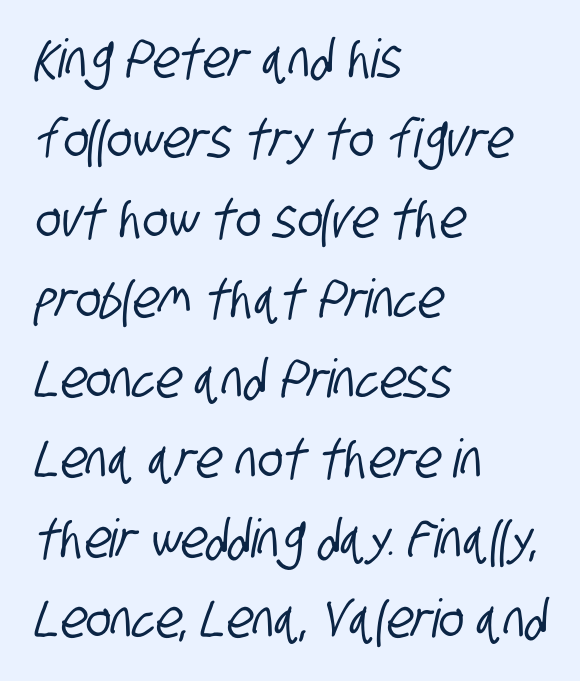
The image shows 53 px condensed sans-serif type; set left-aligned, normal line spacing (1.51x), normal letter spacing, not underlined; low stroke contrast and a large x-height.
